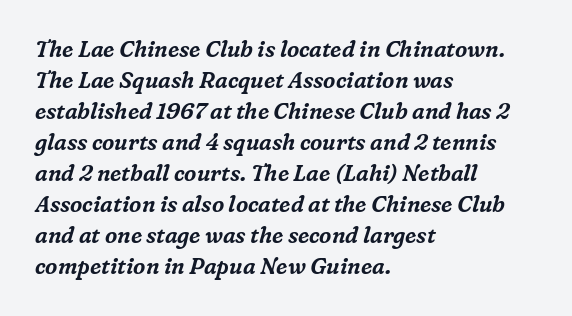
{"italic": "yes", "lean": "right", "slant_degrees": 16, "underline": "no", "align": "left", "line_spacing": "normal", "line_spacing_ratio": 1.41, "letter_spacing": "normal", "letter_spacing_em": 0.0, "glyph_px": 22}
